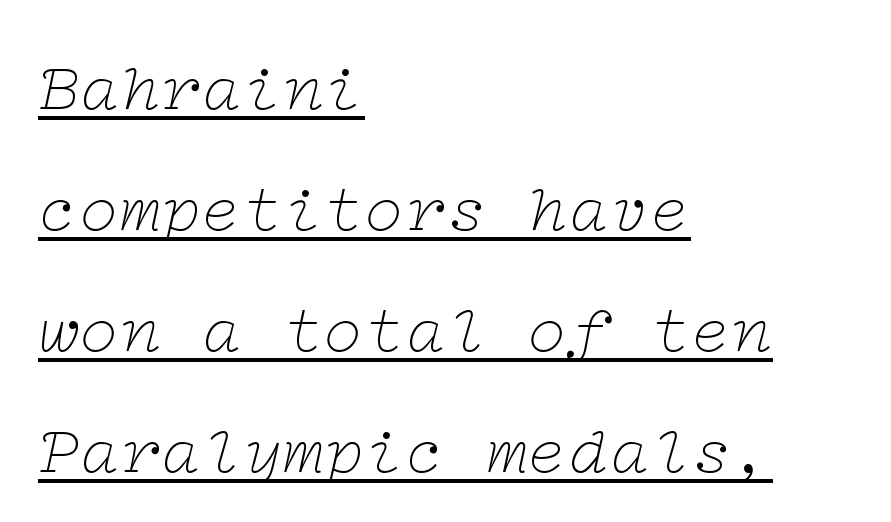
{"serif": "yes", "italic": "yes", "lean": "right", "slant_degrees": 12, "bold": "no", "weight": "thin", "width": "wide", "stroke_contrast": "low", "x_height": "medium", "underline": "yes", "align": "left", "line_spacing_ratio": 1.78, "letter_spacing": "normal", "letter_spacing_em": 0.0, "glyph_px": 68}
